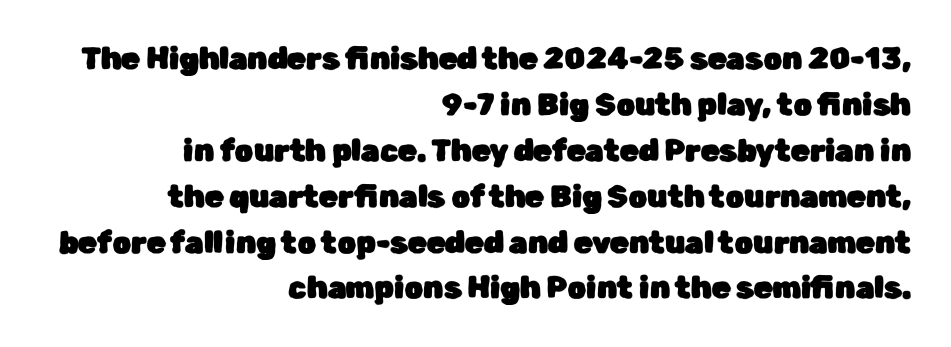
The image shows 30 px sans-serif type, upright; set right-aligned, normal line spacing (1.53x), normal letter spacing, not underlined; low stroke contrast and a medium x-height.
